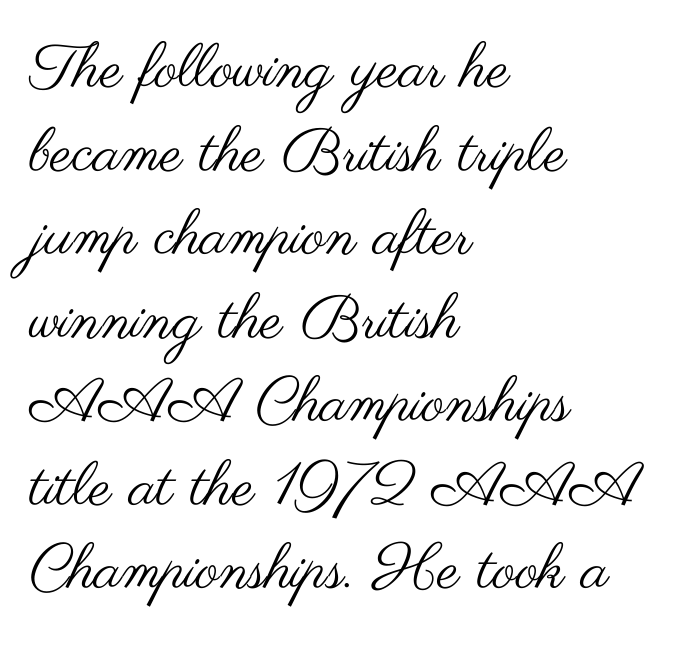
The image shows 61 px regular-weight, wide sans-serif type; set left-aligned, normal line spacing (1.37x), normal letter spacing, not underlined; medium stroke contrast and a small x-height.
